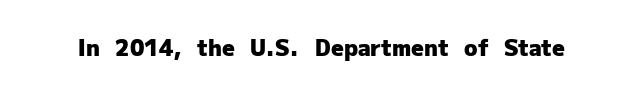
Q: Is the text bold? A: Yes.
Q: Is the text italic (slanted)? A: No, it is upright.
Q: Is the text underlined? A: No.
Q: Is the spacing between letters normal or unusually wide? A: Normal.
